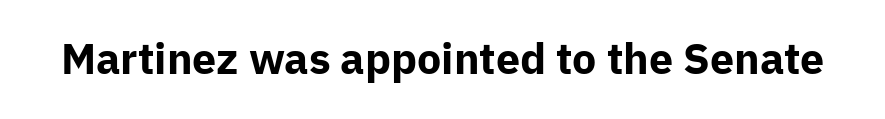
Q: Is the text bold? A: Yes.
Q: Is the text italic (slanted)? A: No, it is upright.
Q: Is the typeface a serif or a sans-serif typeface? A: Sans-serif.
Q: Is the text underlined? A: No.
Q: Is the spacing between letters normal or unusually wide? A: Normal.
Q: Width (condensed, normal, or wide)? A: Normal.
Q: Stroke contrast? A: Low.
Q: x-height? A: Medium.
Q: Monospaced? A: No.
